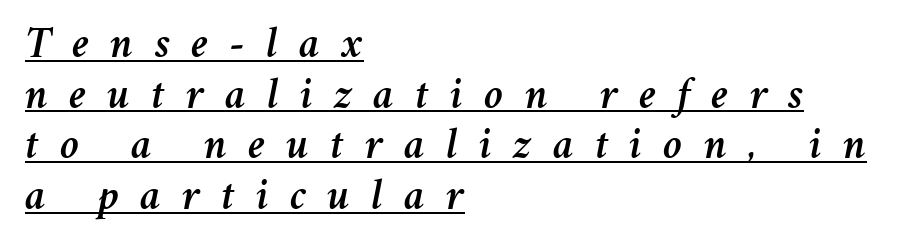
{"italic": "yes", "lean": "right", "slant_degrees": 11, "width": "normal", "stroke_contrast": "medium", "x_height": "medium", "monospaced": "no", "underline": "yes", "align": "left", "line_spacing": "tight", "line_spacing_ratio": 1.15, "letter_spacing": "wide", "letter_spacing_em": 0.48, "glyph_px": 44}
